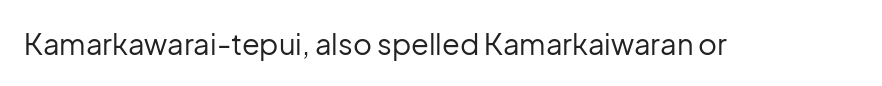
Does the lettering tilt? It doesn't — this is upright. Here the designer chose a conventional face with non-uniform glyph widths. Unmarked baselines from the first word to the last. Look at the tracking — it's just the regular setting, nothing added.
